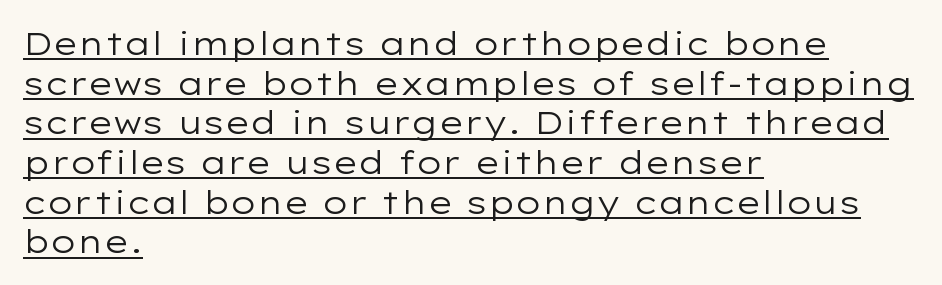
You could not count columns in this text — the font is proportionally spaced. Leftover space on each line is placed entirely after the last word. Honestly, the underline is the first thing you notice here. No chunkiness to these letters — they're not bold. Short note: letters normally spaced.
